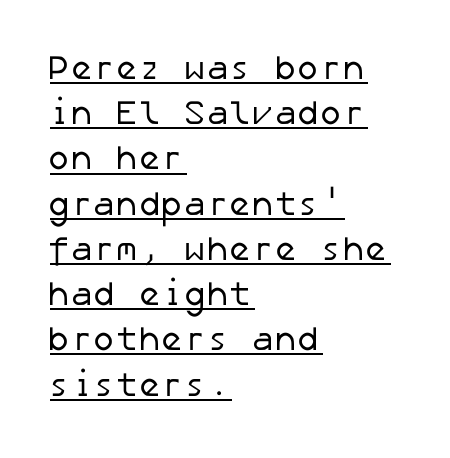
{"serif": "no", "bold": "no", "weight": "regular", "width": "normal", "stroke_contrast": "low", "x_height": "medium", "underline": "yes", "align": "left", "line_spacing": "normal", "line_spacing_ratio": 1.33, "letter_spacing": "normal", "letter_spacing_em": 0.0, "glyph_px": 34}
